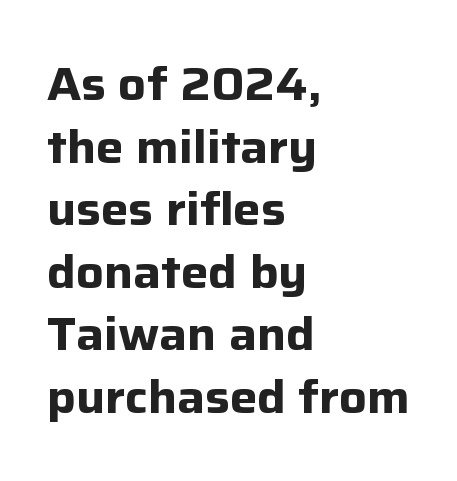
The image shows 46 px bold sans-serif type, upright; set left-aligned, normal line spacing (1.36x), normal letter spacing, not underlined; low stroke contrast and a medium x-height.
